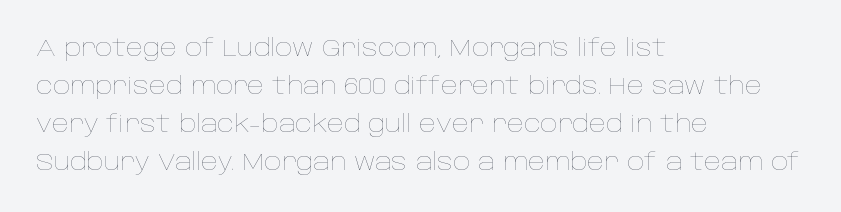
The image shows 24 px text type, upright; set left-aligned, normal line spacing (1.58x), normal letter spacing, not underlined.
